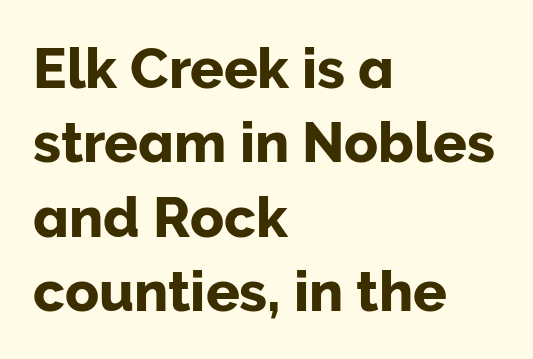
{"serif": "no", "italic": "no", "width": "normal", "stroke_contrast": "low", "x_height": "medium", "monospaced": "no", "underline": "no", "align": "left", "line_spacing": "normal", "line_spacing_ratio": 1.33, "letter_spacing": "normal", "letter_spacing_em": 0.0, "glyph_px": 56}
